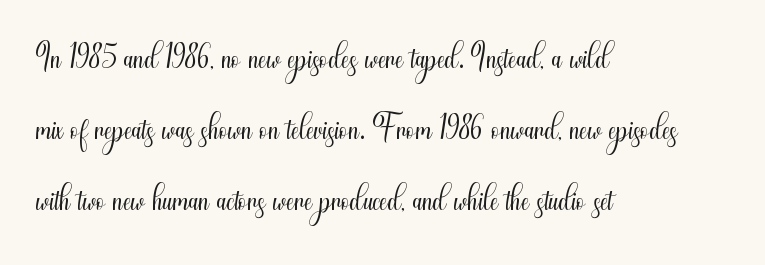
The block of text has a typical density, with ordinary space between rows. Nothing sits at the stroke ends, so this counts as sans-serif. Weight: regular or lighter.
